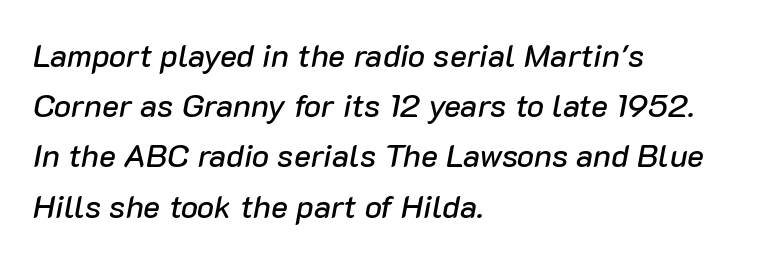
The image shows 32 px text type, italic (leaning right); set left-aligned, normal line spacing (1.57x), normal letter spacing, not underlined; low stroke contrast and a medium x-height.
